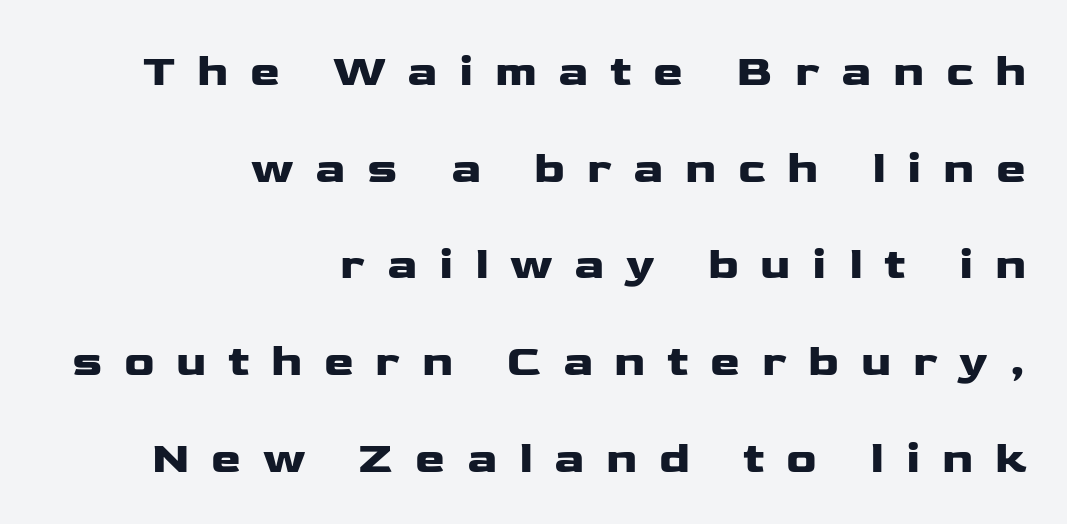
Interline gaps are noticeably wide in this sample. The line texture is sparse and dotted thanks to wide tracking. Style check: upright. Which margin do the lines hug? The right one — the left edge is uneven. Proportional: the letters do not fall into vertical columns.
